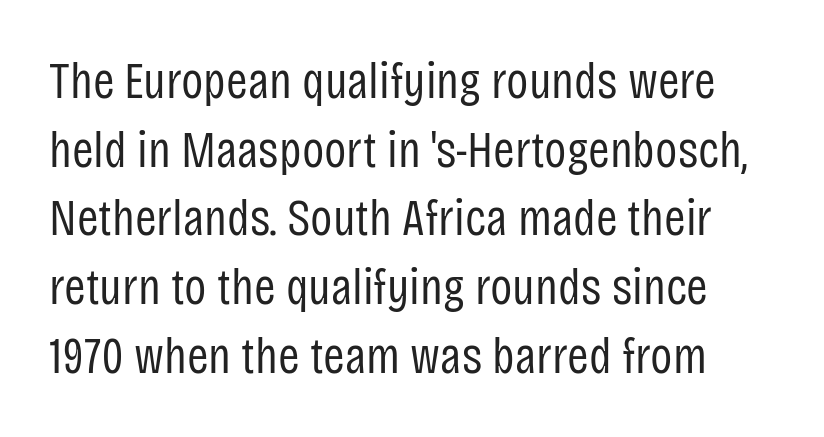
Q: Is the text bold? A: No.
Q: Is the text italic (slanted)? A: No, it is upright.
Q: Is the typeface a serif or a sans-serif typeface? A: Sans-serif.
Q: Is the text underlined? A: No.
Q: Is the spacing between letters normal or unusually wide? A: Normal.
Q: Is the spacing between lines tight, normal or loose? A: Normal.
Q: Width (condensed, normal, or wide)? A: Condensed.
Q: Stroke contrast? A: Low.
Q: x-height? A: Large.
Q: Monospaced? A: No.
